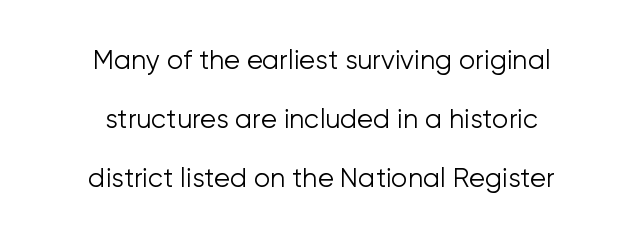
Q: Is the text bold? A: No.
Q: Is the text italic (slanted)? A: No, it is upright.
Q: Is the text underlined? A: No.
Q: How is the paragraph aligned? A: Centered.
Q: Is the spacing between letters normal or unusually wide? A: Normal.
Q: Is the spacing between lines tight, normal or loose? A: Loose.
